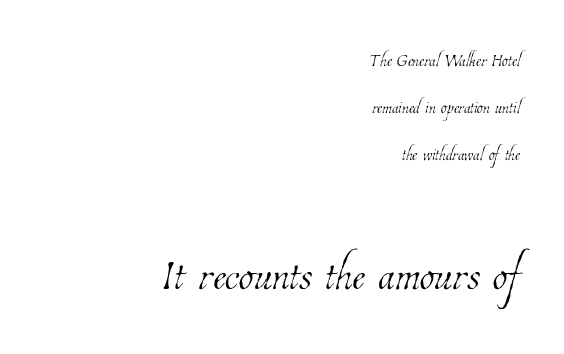
Letters rest on an invisible, unmarked baseline. The rendering uses natural spacing where letterforms have individual widths. Caption: face not bold, strokes unweighted. Look at the glyph heights: the lower group is clearly the bigger setting. Reading down the column, the eye jumps a long way to each next line.
